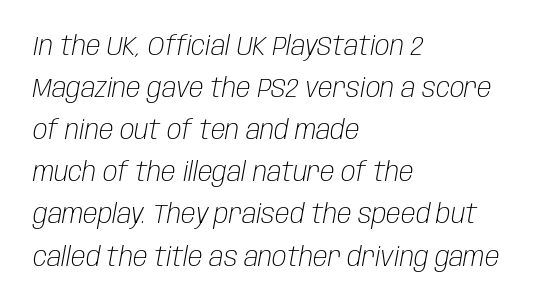
{"italic": "yes", "lean": "right", "slant_degrees": 10, "bold": "no", "underline": "no", "align": "left", "line_spacing": "normal", "line_spacing_ratio": 1.56, "letter_spacing": "normal", "letter_spacing_em": 0.0, "glyph_px": 27}
